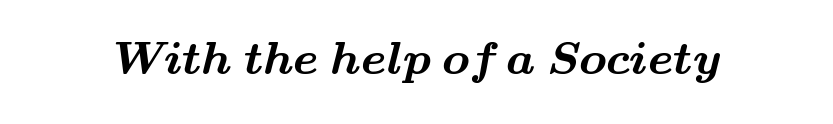
The image shows 46 px bold, wide serif type; set normal letter spacing, not underlined; medium stroke contrast and a small x-height.
